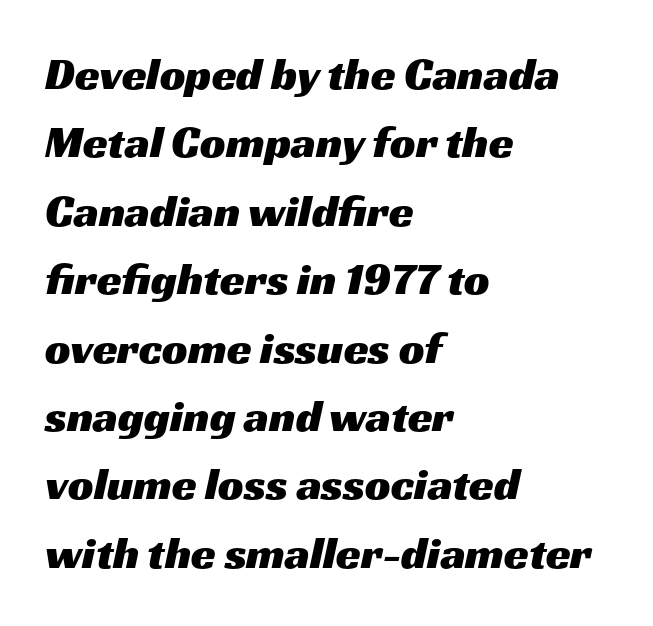
{"serif": "no", "width": "wide", "stroke_contrast": "medium", "x_height": "medium", "monospaced": "no", "underline": "no", "align": "left", "line_spacing": "normal", "line_spacing_ratio": 1.52, "letter_spacing": "normal", "letter_spacing_em": 0.0, "glyph_px": 45}
